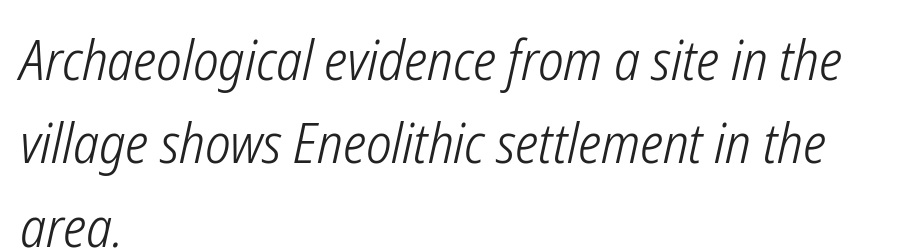
{"italic": "yes", "lean": "right", "slant_degrees": 12, "bold": "no", "weight": "light", "width": "condensed", "stroke_contrast": "low", "x_height": "medium", "monospaced": "no", "underline": "no", "align": "left", "line_spacing": "normal", "line_spacing_ratio": 1.49, "letter_spacing": "normal", "letter_spacing_em": 0.0, "glyph_px": 56}
